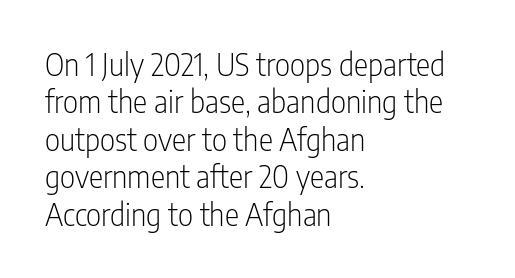
The image shows 30 px light, condensed sans-serif type, upright; set left-aligned, normal line spacing (1.25x), normal letter spacing, not underlined; low stroke contrast and a medium x-height.
